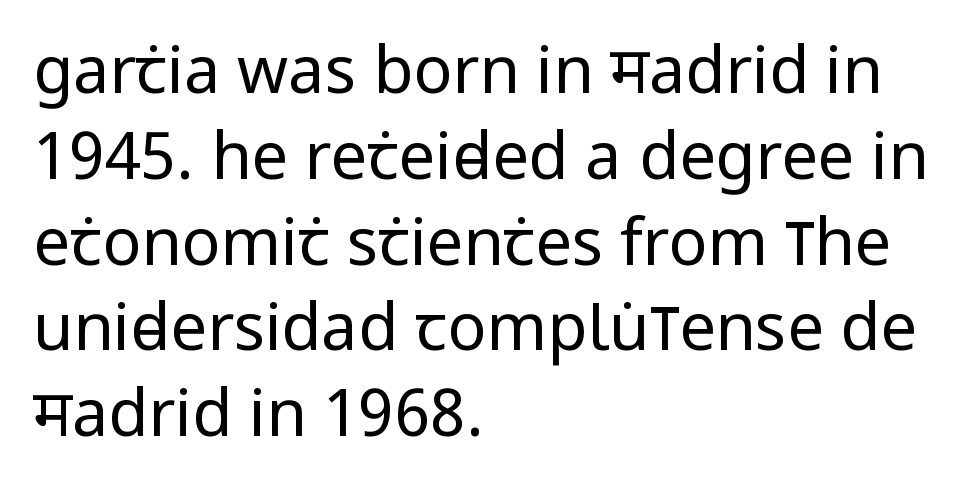
{"serif": "no", "italic": "no", "bold": "no", "weight": "regular", "width": "condensed", "stroke_contrast": "low", "x_height": "large", "monospaced": "no", "underline": "no", "align": "left", "line_spacing": "normal", "line_spacing_ratio": 1.32, "letter_spacing": "normal", "letter_spacing_em": 0.0, "glyph_px": 65}
